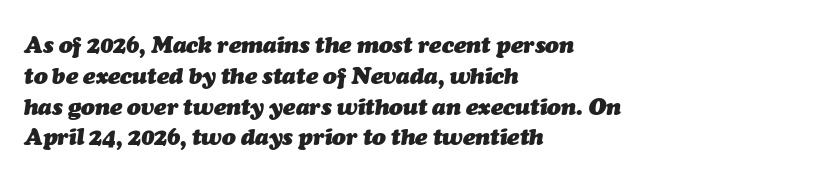
Rendered with sloped, italic letterforms. Spacing between characters is what you'd get straight out of the box. Letters rest on an invisible, unmarked baseline. Students, this is bold: see how much ink each stroke carries.
